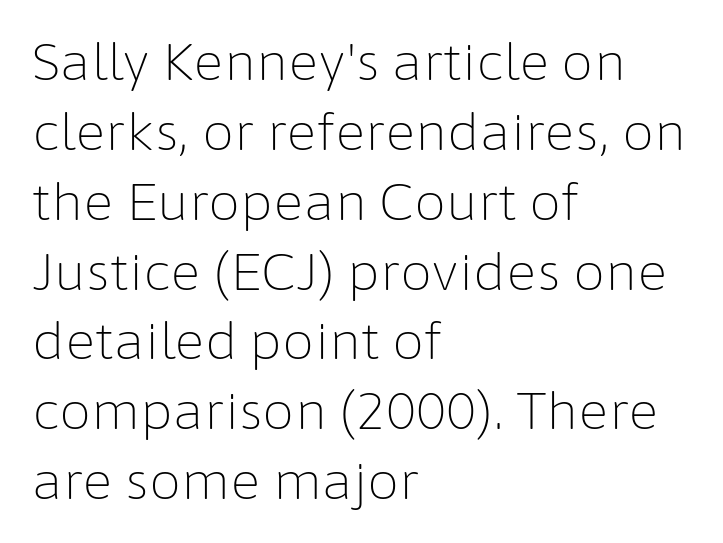
The image shows 51 px light sans-serif type, upright; set left-aligned, normal line spacing (1.37x), normal letter spacing, not underlined; low stroke contrast and a medium x-height.
